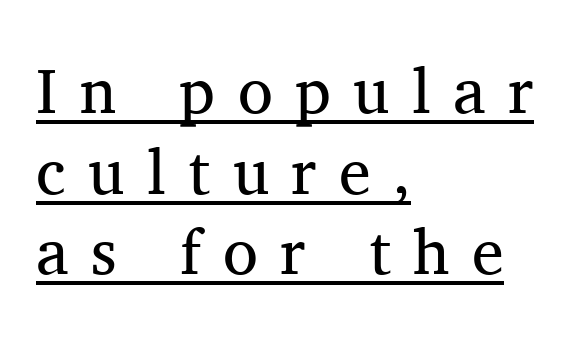
{"serif": "yes", "italic": "no", "bold": "no", "weight": "regular", "width": "normal", "stroke_contrast": "medium", "x_height": "medium", "monospaced": "no", "underline": "yes", "align": "left", "line_spacing": "normal", "line_spacing_ratio": 1.26, "letter_spacing": "wide", "letter_spacing_em": 0.35, "glyph_px": 64}
